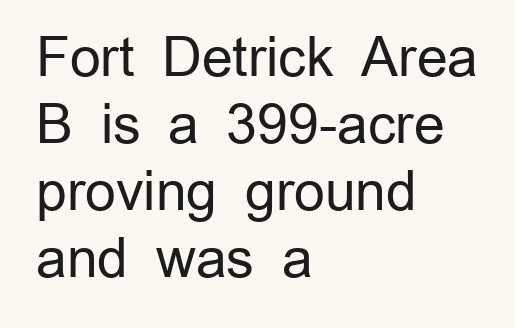
Look at the tracking — it's just the regular setting, nothing added. All the whitespace from short lines collects on the right. The font's upright variant was chosen for this text. Does the type have serifs? No, each stem ends abruptly.
